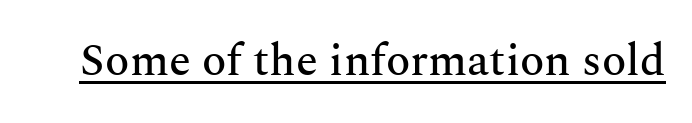
The image shows 45 px serif type, upright; set normal letter spacing, underlined; medium stroke contrast and a medium x-height.
